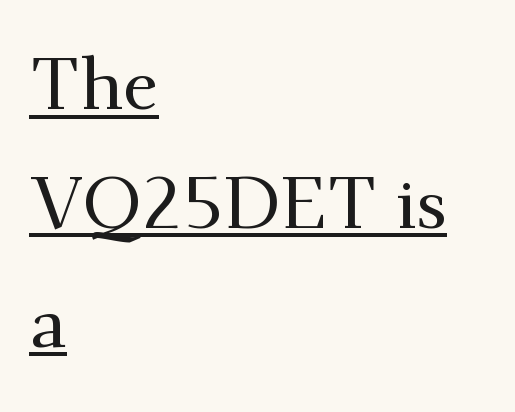
Q: Is the text italic (slanted)? A: No, it is upright.
Q: Is the typeface a serif or a sans-serif typeface? A: Serif.
Q: Is the text underlined? A: Yes.
Q: How is the paragraph aligned? A: Left-aligned.
Q: Is the spacing between letters normal or unusually wide? A: Normal.
Q: Is the spacing between lines tight, normal or loose? A: Normal.
Q: Width (condensed, normal, or wide)? A: Normal.
Q: Stroke contrast? A: Medium.
Q: x-height? A: Small.
Q: Monospaced? A: No.
